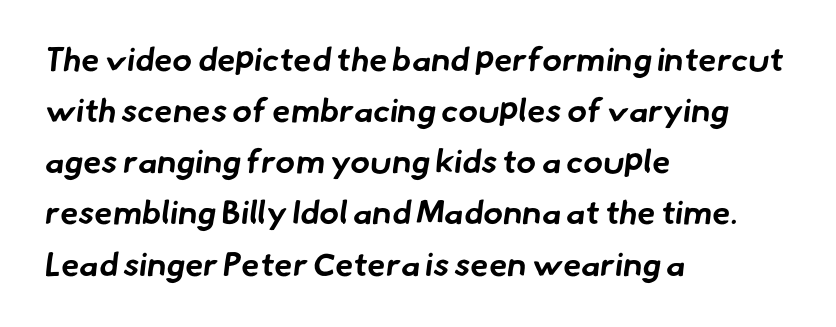
{"serif": "no", "bold": "yes", "weight": "bold", "width": "normal", "stroke_contrast": "low", "x_height": "small", "monospaced": "no", "underline": "no", "align": "left", "line_spacing": "normal", "line_spacing_ratio": 1.55, "letter_spacing": "normal", "letter_spacing_em": 0.0, "glyph_px": 33}
